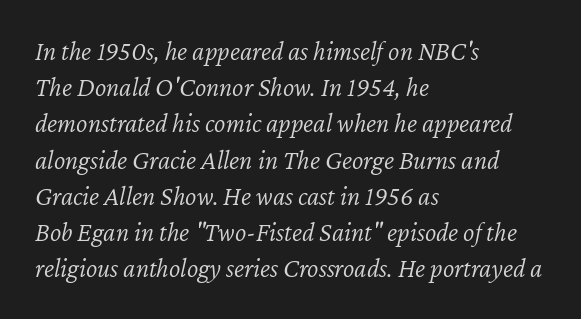
The image shows 27 px text type, italic (leaning right); set left-aligned, normal line spacing (1.34x), normal letter spacing, not underlined.
